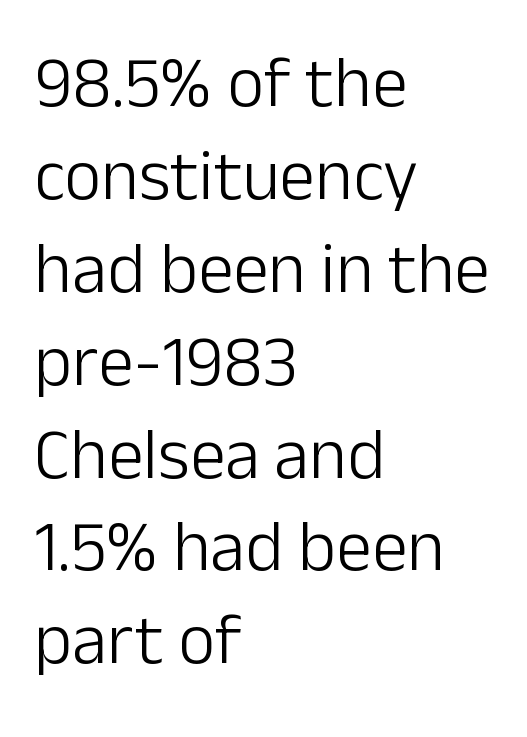
The image shows 72 px light sans-serif type, upright; set left-aligned, normal line spacing (1.29x), normal letter spacing, not underlined; low stroke contrast and a medium x-height.
